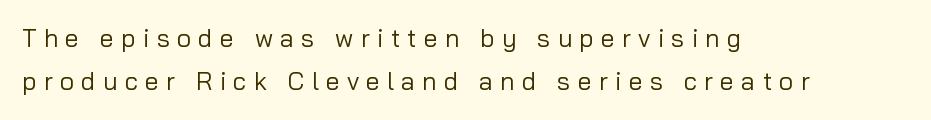
Q: Is the text bold? A: No.
Q: Is the text italic (slanted)? A: No, it is upright.
Q: Is the text underlined? A: No.
Q: How is the paragraph aligned? A: Left-aligned.
Q: Is the spacing between letters normal or unusually wide? A: Unusually wide.
